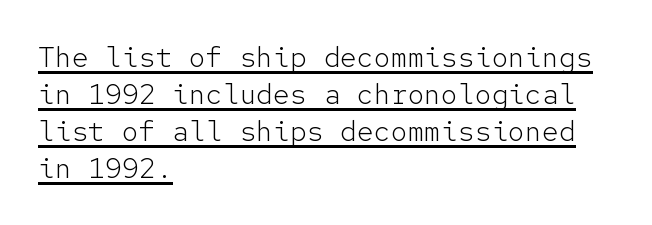
The text block is weighted toward the left margin, trailing off unevenly rightward. Is the letter spacing exaggerated? No — it looks like the ordinary default. These lines sit exactly where default settings would place them. The typography opts for an upright posture over an oblique one.
